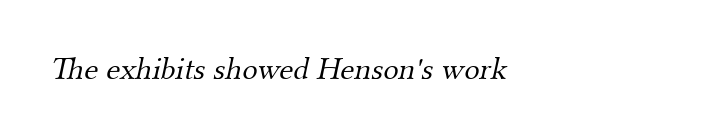
The image shows 32 px light serif type; set normal letter spacing, not underlined; medium stroke contrast and a small x-height.
